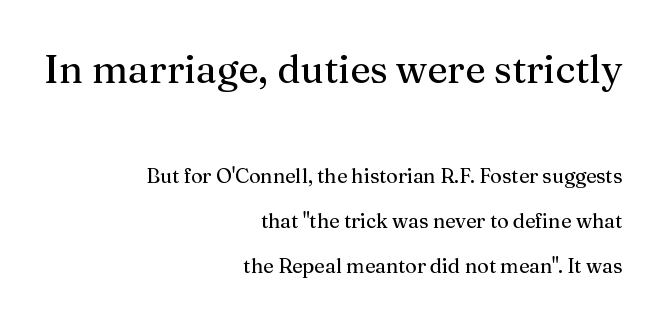
The font's upright variant was chosen for this text. Compare the two chunks: the upper has the greater cap height. The face used here is proportionally spaced, like ordinary book or web type. Decoration check: the copy has no underline. The typeface chosen for these lines features serifs.
